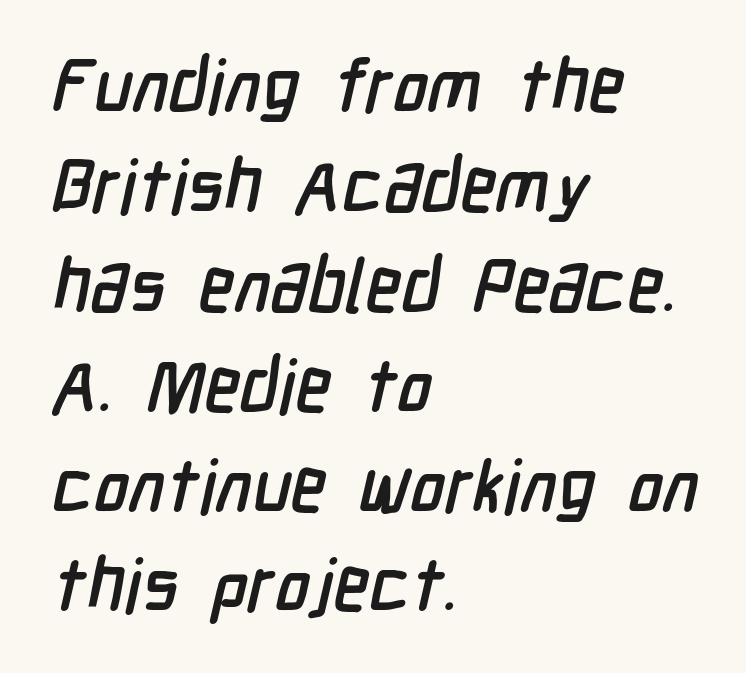
The image shows 74 px condensed sans-serif type; set left-aligned, normal line spacing (1.35x), normal letter spacing, not underlined; low stroke contrast and a medium x-height.
